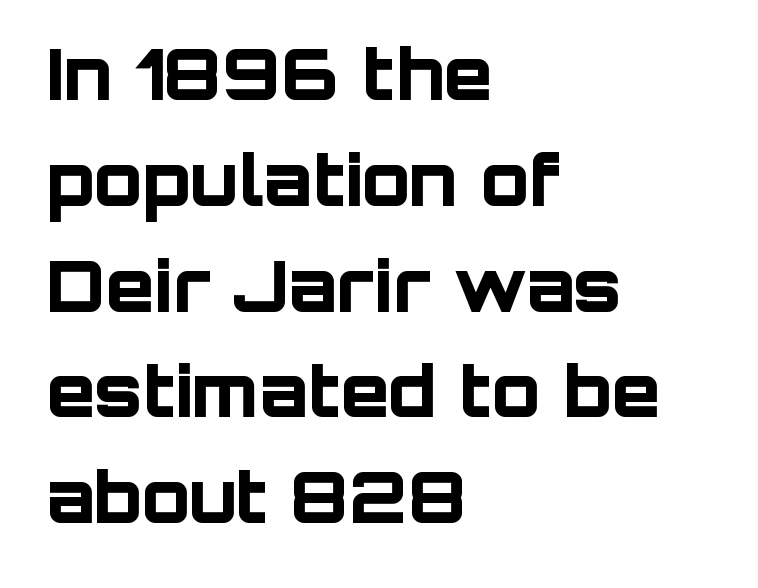
The image shows 71 px bold sans-serif type, upright; set left-aligned, normal line spacing (1.49x), normal letter spacing, not underlined; low stroke contrast and a large x-height.
